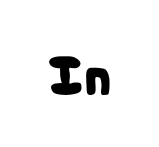
{"serif": "no", "italic": "no", "width": "condensed", "stroke_contrast": "low", "x_height": "medium", "monospaced": "no", "underline": "no", "letter_spacing": "normal", "letter_spacing_em": 0.0, "glyph_px": 55}
